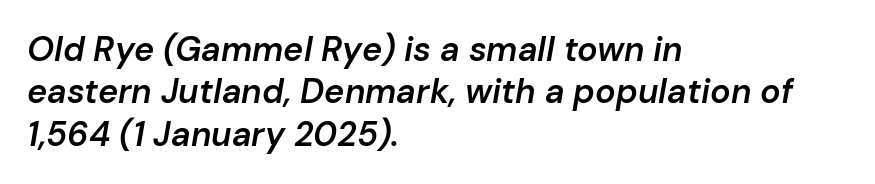
The image shows 34 px semibold type, italic (leaning right); set left-aligned, normal line spacing (1.25x), normal letter spacing, not underlined; low stroke contrast and a medium x-height.
